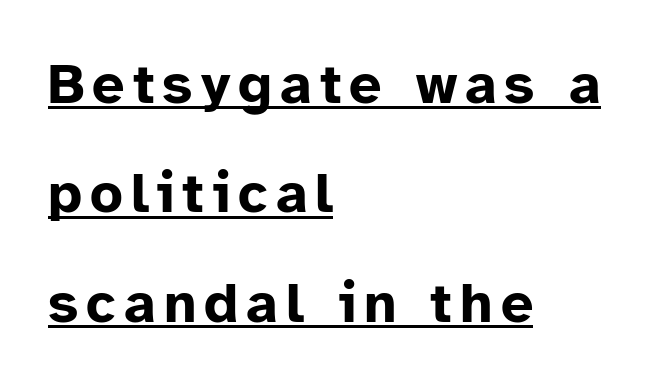
In CSS terms this would be text-align: left. Each letter keeps its own natural width here, so spacing adapts to shape. Designer's note — italics off, roman on. Whoever set this chose breathing room over compactness in the vertical rhythm.
